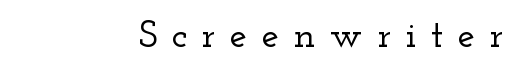
The image shows 39 px wide serif type, upright; set right-aligned, unusually wide letter spacing (+0.37 em), not underlined; low stroke contrast and a small x-height.
